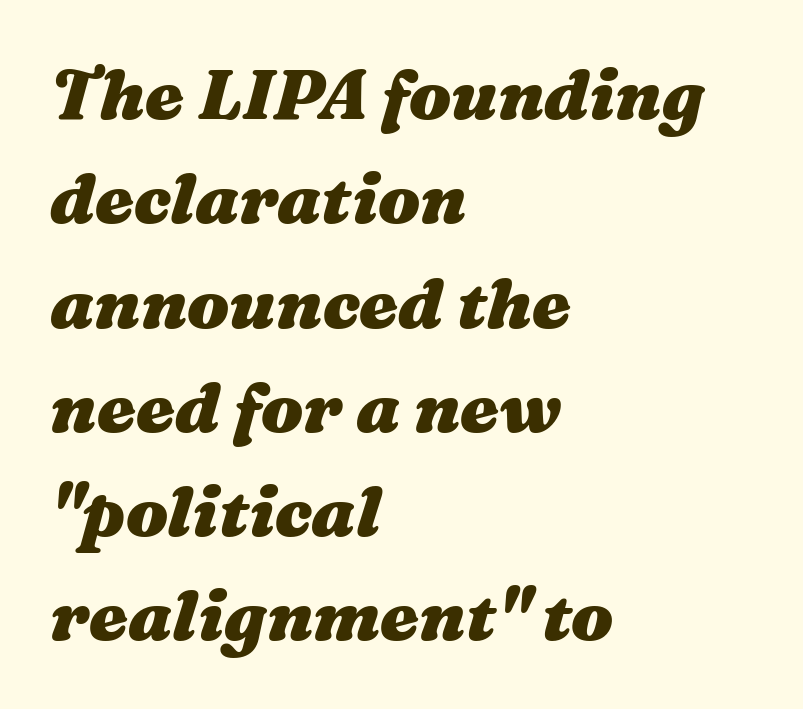
The image shows 70 px heavy, wide type, italic (leaning right); set left-aligned, normal line spacing (1.49x), normal letter spacing, not underlined; medium stroke contrast and a medium x-height.
